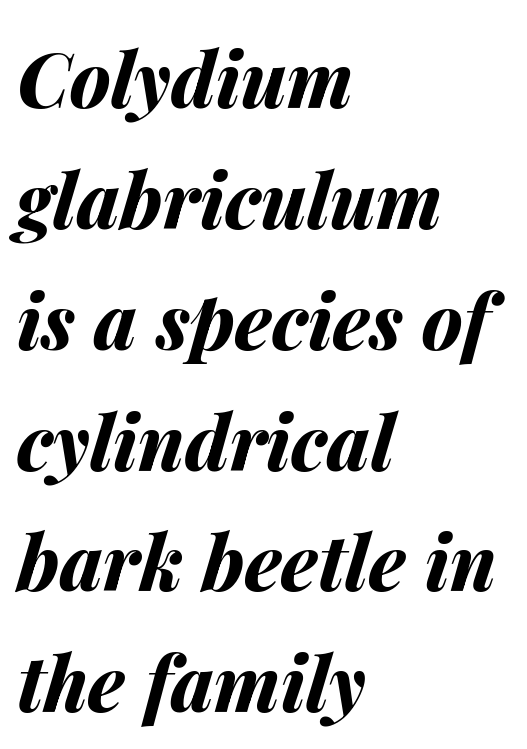
{"italic": "yes", "lean": "right", "slant_degrees": 14, "bold": "yes", "weight": "bold", "width": "normal", "stroke_contrast": "medium", "x_height": "medium", "monospaced": "no", "underline": "no", "align": "left", "line_spacing": "normal", "line_spacing_ratio": 1.59, "letter_spacing": "normal", "letter_spacing_em": 0.0, "glyph_px": 76}
